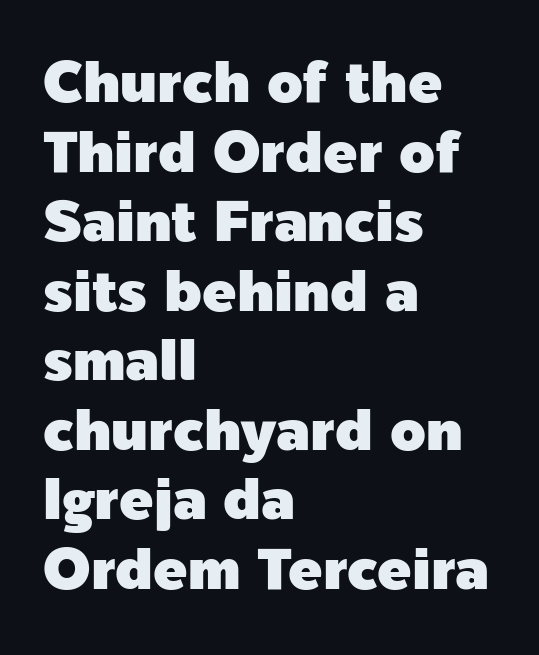
Q: Is the text italic (slanted)? A: No, it is upright.
Q: Is the typeface a serif or a sans-serif typeface? A: Sans-serif.
Q: Is the text underlined? A: No.
Q: How is the paragraph aligned? A: Left-aligned.
Q: Is the spacing between letters normal or unusually wide? A: Normal.
Q: Width (condensed, normal, or wide)? A: Normal.
Q: x-height? A: Medium.
Q: Monospaced? A: No.
